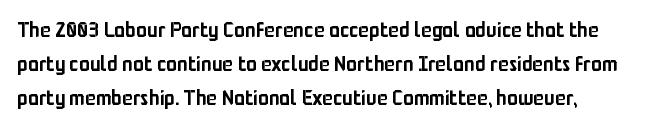
{"italic": "no", "bold": "semi", "underline": "no", "line_spacing": "normal", "line_spacing_ratio": 1.55, "letter_spacing": "normal", "letter_spacing_em": 0.0, "glyph_px": 22}
